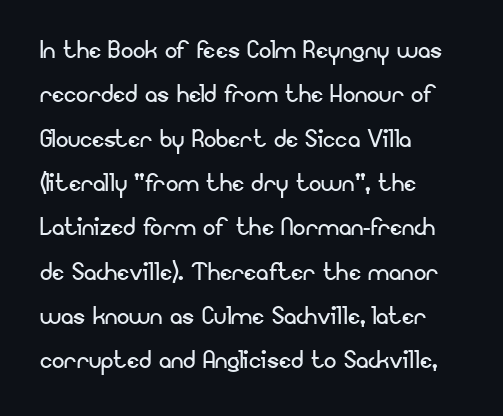
{"serif": "no", "italic": "no", "bold": "no", "weight": "regular", "width": "normal", "stroke_contrast": "low", "x_height": "small", "monospaced": "no", "underline": "no", "align": "left", "line_spacing": "normal", "line_spacing_ratio": 1.43, "letter_spacing": "normal", "letter_spacing_em": 0.0, "glyph_px": 31}
